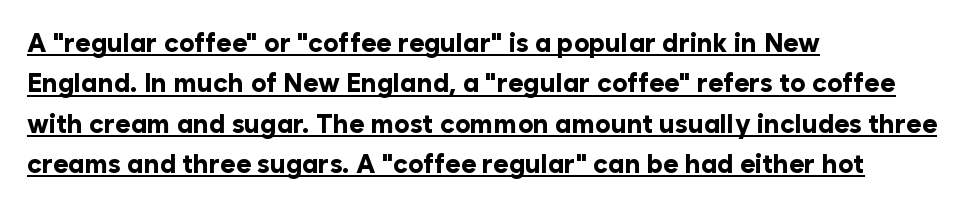
{"italic": "no", "bold": "yes", "underline": "yes", "align": "left", "line_spacing": "normal", "line_spacing_ratio": 1.55, "letter_spacing": "normal", "letter_spacing_em": 0.0, "glyph_px": 26}
